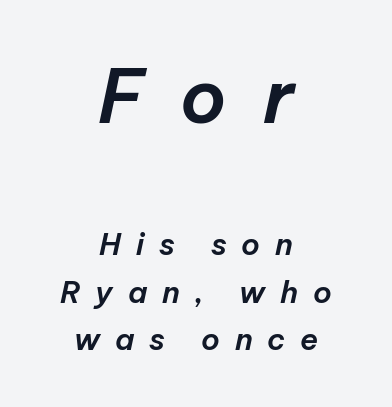
The image shows 74 px text type, italic (leaning right); set centered, normal line spacing (1.58x), unusually wide letter spacing (+0.49 em), not underlined; the first (top) block is 2.47x larger; low stroke contrast and a medium x-height.
